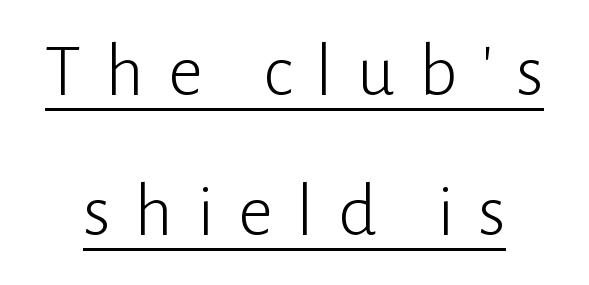
Q: Is the text bold? A: No.
Q: Is the text italic (slanted)? A: No, it is upright.
Q: Is the typeface a serif or a sans-serif typeface? A: Sans-serif.
Q: Is the text underlined? A: Yes.
Q: Is the spacing between letters normal or unusually wide? A: Unusually wide.
Q: Width (condensed, normal, or wide)? A: Normal.
Q: Stroke contrast? A: Low.
Q: x-height? A: Medium.
Q: Monospaced? A: No.
